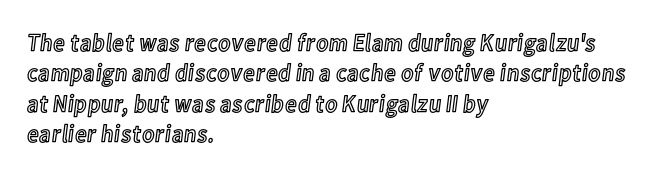
{"underline": "no", "align": "left", "line_spacing_ratio": 1.22, "letter_spacing": "normal", "letter_spacing_em": 0.0, "glyph_px": 25}
